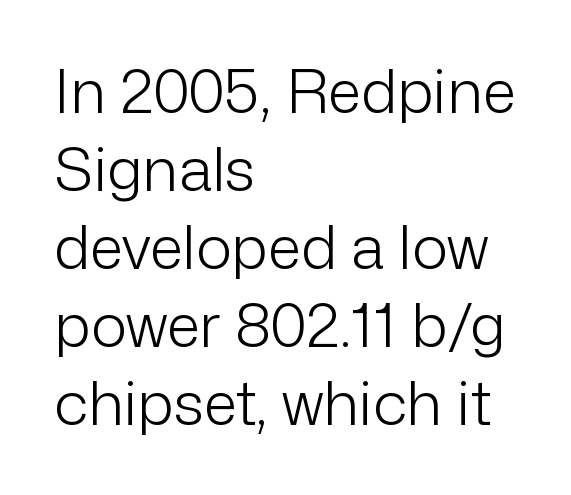
Q: Is the text bold? A: No.
Q: Is the text italic (slanted)? A: No, it is upright.
Q: Is the typeface a serif or a sans-serif typeface? A: Sans-serif.
Q: Is the text underlined? A: No.
Q: How is the paragraph aligned? A: Left-aligned.
Q: Is the spacing between letters normal or unusually wide? A: Normal.
Q: Is the spacing between lines tight, normal or loose? A: Normal.
Q: Width (condensed, normal, or wide)? A: Normal.
Q: Stroke contrast? A: Low.
Q: x-height? A: Medium.
Q: Monospaced? A: No.
